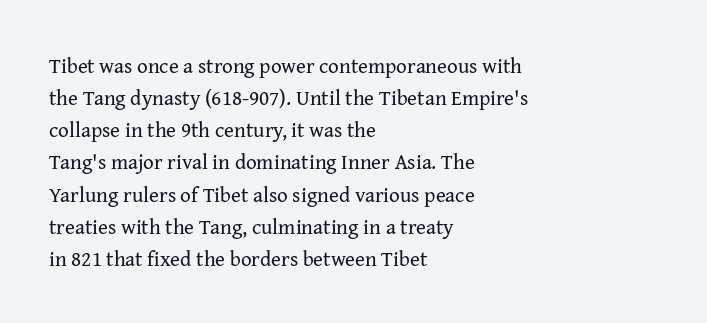
Is the block centered? No — it sits flush against the left margin. Honestly, the row spacing looks completely unremarkable. Check under the words: just untouched page. Ascenders rise straight up at ninety degrees. Nobody touched the tracking dial on this one.
